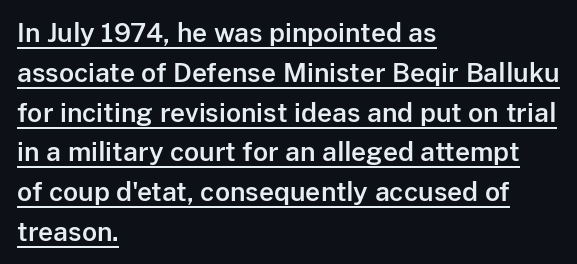
Like a heading marked for emphasis, these lines bear an underscore. Characters remain perfectly vertical along every line. The rendering uses a moderate line-height, typical for paragraphs. Honestly, the letter spacing is just normal — you wouldn't notice it. Reading down the block, your eye returns to a fixed left position each line.
